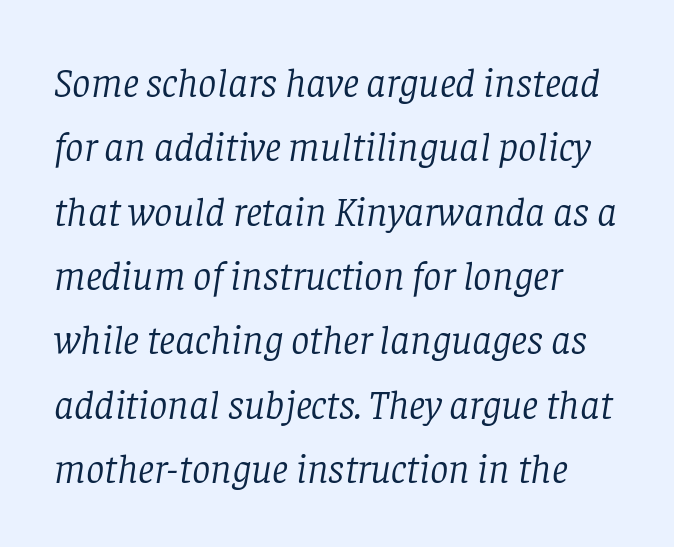
Q: Is the text bold? A: No.
Q: Is the text italic (slanted)? A: Yes, it leans right by about 8 degrees.
Q: Is the typeface a serif or a sans-serif typeface? A: Serif.
Q: Is the text underlined? A: No.
Q: How is the paragraph aligned? A: Left-aligned.
Q: Is the spacing between letters normal or unusually wide? A: Normal.
Q: Is the spacing between lines tight, normal or loose? A: Normal.
Q: Width (condensed, normal, or wide)? A: Normal.
Q: Stroke contrast? A: Low.
Q: x-height? A: Large.
Q: Monospaced? A: No.
